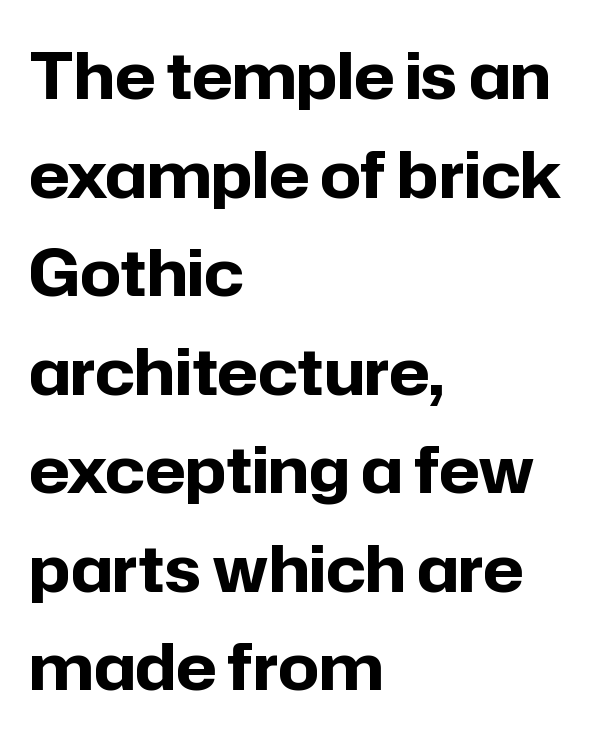
Typographically, this falls in the sans-serif category. Rendered with straight, roman letterforms. The rendering keeps characters at their native spacing. Note the varied advance widths — an 'i' is clearly narrower than an 'm'. Heft: maximum for text — a bold.
